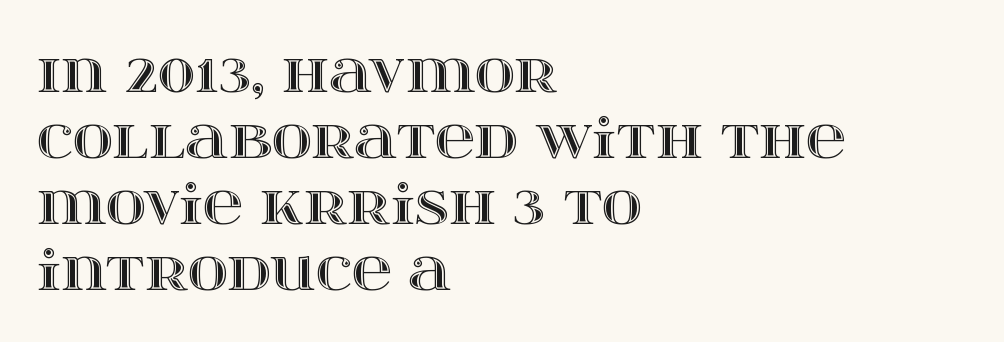
The string is rendered with underlining switched off. The text block is weighted toward the left margin, trailing off unevenly rightward. Do the letters lean? They stand straight. You could call the tracking neutral — neither tight nor loose. Note the varied advance widths — an 'i' is clearly narrower than an 'm'.
